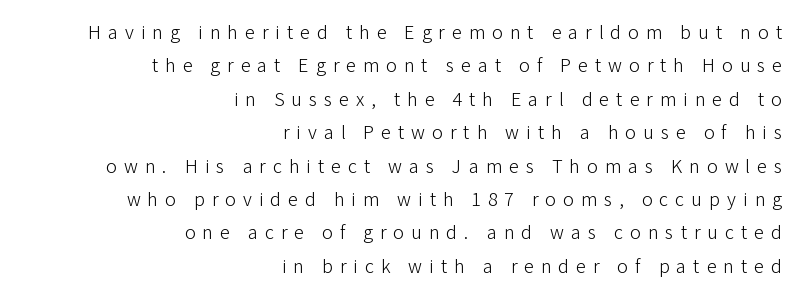
Q: Is the text bold? A: No.
Q: Is the text italic (slanted)? A: No, it is upright.
Q: Is the text underlined? A: No.
Q: How is the paragraph aligned? A: Right-aligned.
Q: Is the spacing between letters normal or unusually wide? A: Unusually wide.
Q: Is the spacing between lines tight, normal or loose? A: Normal.
